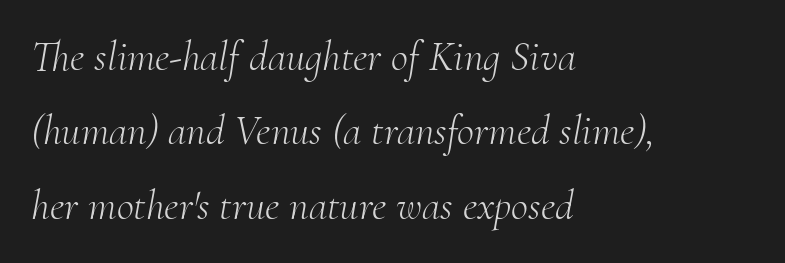
{"serif": "yes", "italic": "yes", "lean": "right", "slant_degrees": 10, "bold": "no", "weight": "light", "width": "normal", "stroke_contrast": "medium", "x_height": "small", "monospaced": "no", "underline": "no", "align": "left", "line_spacing_ratio": 1.77, "letter_spacing": "normal", "letter_spacing_em": 0.0, "glyph_px": 42}
